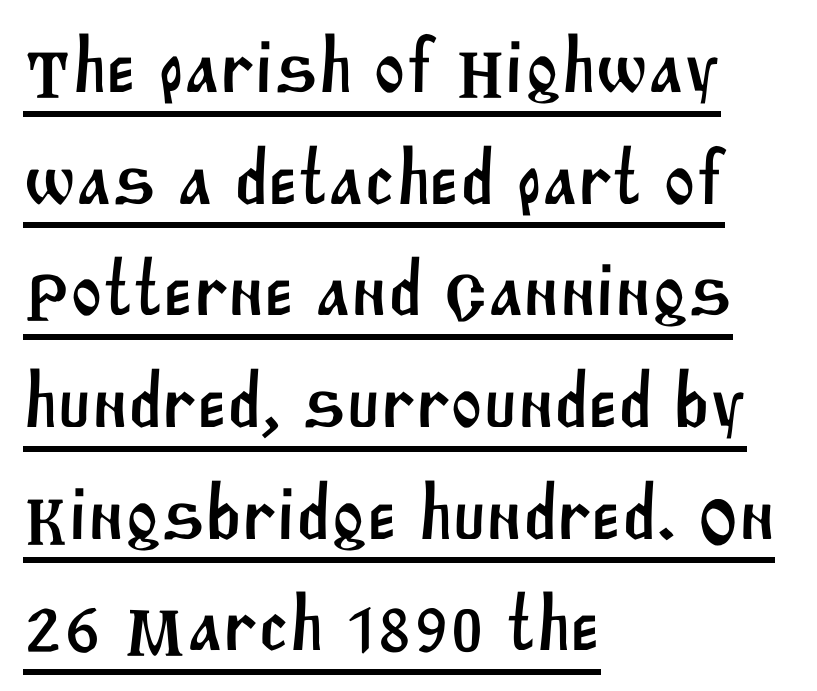
Grotesque or geometric, the face here clearly has no serifs. Decoration check: the copy is underlined. A typesetter would call this proportional, since set widths differ per character. The rendering anchors every line to the left-hand side. Leading: standard.
